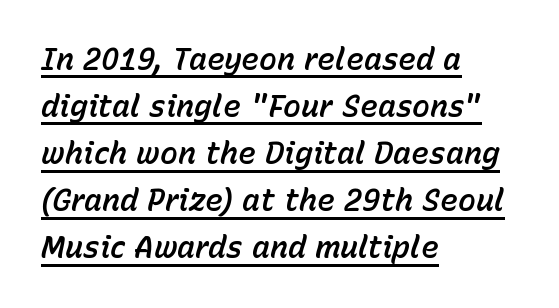
Here the designer chose a conventional face with non-uniform glyph widths. The glyphs look as if they've been sheared to an angle. The face used here is rendered with its standard letterfit. What's the leading like? Ordinary, nothing unusual. A baseline rule has been typeset under these characters. Does the copy run flush right? No — it runs flush left.
